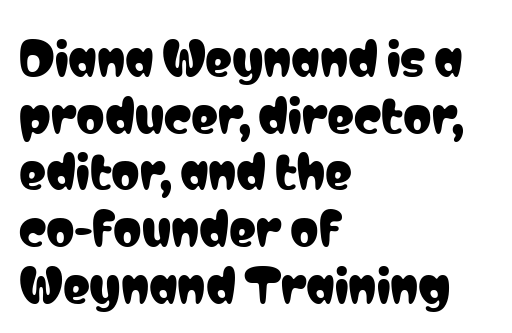
{"serif": "no", "italic": "no", "width": "condensed", "stroke_contrast": "low", "x_height": "medium", "monospaced": "no", "underline": "no", "align": "left", "line_spacing": "normal", "line_spacing_ratio": 1.26, "letter_spacing": "normal", "letter_spacing_em": 0.0, "glyph_px": 45}
